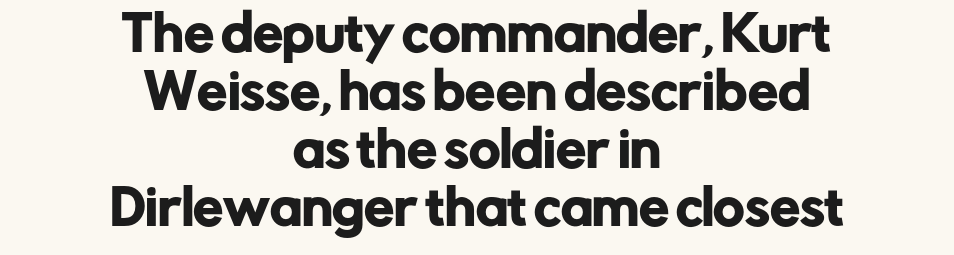
Q: Is the text italic (slanted)? A: No, it is upright.
Q: Is the typeface a serif or a sans-serif typeface? A: Sans-serif.
Q: Is the text underlined? A: No.
Q: How is the paragraph aligned? A: Centered.
Q: Is the spacing between letters normal or unusually wide? A: Normal.
Q: Width (condensed, normal, or wide)? A: Normal.
Q: Stroke contrast? A: Low.
Q: x-height? A: Medium.
Q: Monospaced? A: No.
